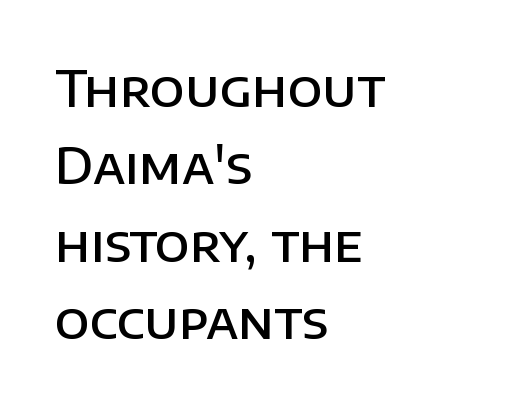
Letter spacing: default. If you measured baseline to baseline, you'd find a middling distance. Caption: multi-line text, flush left, ragged right. These lines carry some extra weight — a demibold, not a full bold. These lines are composed in type without serifs. Glance below the letters and you will spot only blank space.
